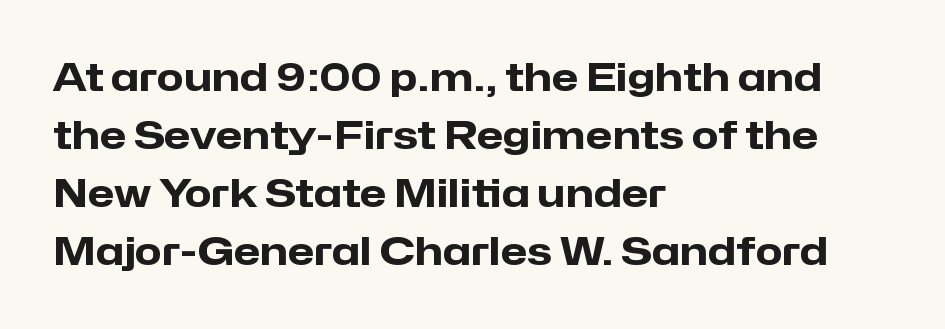
Q: Is the text bold? A: Yes.
Q: Is the text italic (slanted)? A: No, it is upright.
Q: Is the typeface a serif or a sans-serif typeface? A: Sans-serif.
Q: Is the text underlined? A: No.
Q: How is the paragraph aligned? A: Left-aligned.
Q: Is the spacing between letters normal or unusually wide? A: Normal.
Q: Is the spacing between lines tight, normal or loose? A: Normal.
Q: Width (condensed, normal, or wide)? A: Normal.
Q: Stroke contrast? A: Low.
Q: x-height? A: Medium.
Q: Monospaced? A: No.
